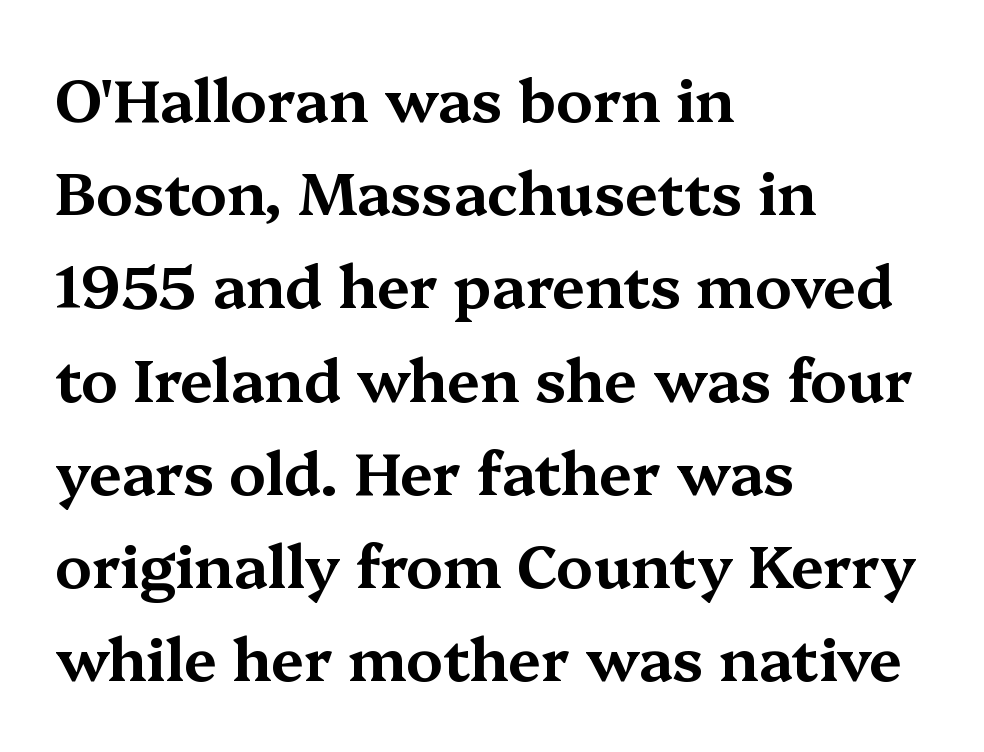
The image shows 59 px wide serif type, upright; set left-aligned, normal line spacing (1.58x), normal letter spacing, not underlined; medium stroke contrast and a medium x-height.
